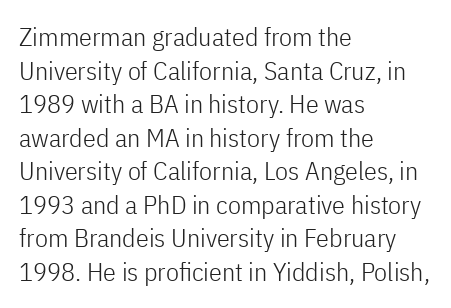
Interline gaps are of average width in this sample. In terms of posture, this sample is upright. Teacher's note: observe the even left margin — that is flush-left alignment. The cut favours lightness, reaching ordinary text weight at its darkest.
